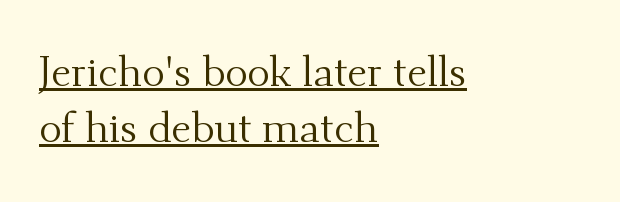
Weight: in the light-to-regular range. The lines sit at an ordinary, default distance from one another. Letter spacing: default. Each letter keeps its own natural width here, so spacing adapts to shape. The text was rendered using a seriffed face with decorative stroke endings. The sample's only ornament is a line tracing under the words.
